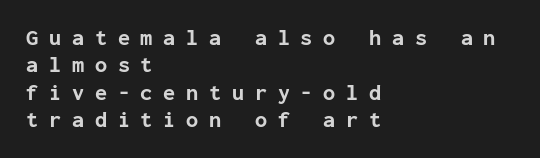
Q: Is the text bold? A: Yes.
Q: Is the text italic (slanted)? A: No, it is upright.
Q: Is the text underlined? A: No.
Q: How is the paragraph aligned? A: Left-aligned.
Q: Is the spacing between letters normal or unusually wide? A: Unusually wide.
